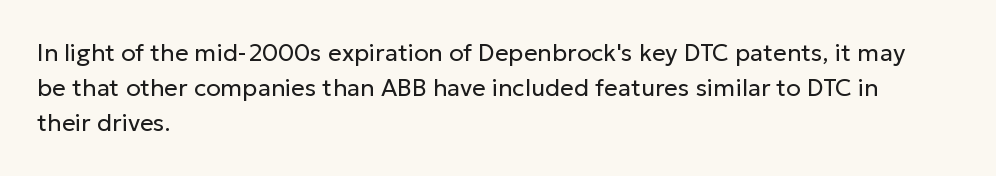
The image shows 24 px text type, upright; set left-aligned, normal line spacing (1.46x), normal letter spacing, not underlined.
